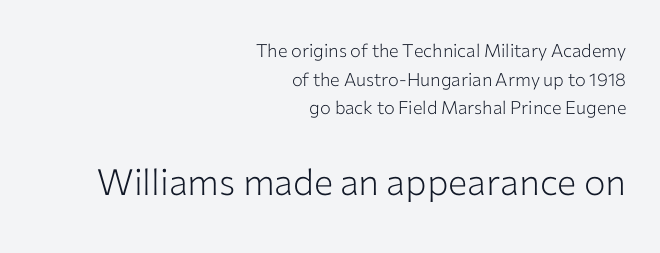
Q: Is the text bold? A: No.
Q: Is the text italic (slanted)? A: No, it is upright.
Q: Is the typeface a serif or a sans-serif typeface? A: Sans-serif.
Q: Is the text underlined? A: No.
Q: How is the paragraph aligned? A: Right-aligned.
Q: Is the spacing between letters normal or unusually wide? A: Normal.
Q: Is the spacing between lines tight, normal or loose? A: Normal.
Q: Which block of text is set in a larger size, the first (top) or the second (bottom)? A: The second (bottom) one.
Q: Width (condensed, normal, or wide)? A: Normal.
Q: Stroke contrast? A: Low.
Q: x-height? A: Medium.
Q: Monospaced? A: No.
